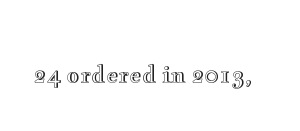
Q: Is the text italic (slanted)? A: No, it is upright.
Q: Is the text underlined? A: No.
Q: Is the spacing between letters normal or unusually wide? A: Normal.
